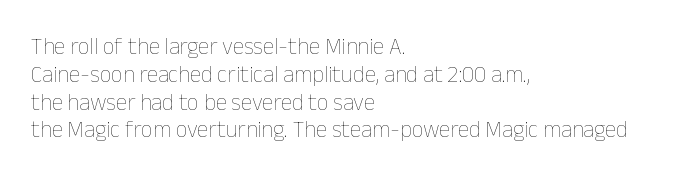
The image shows 23 px text type, upright; set left-aligned, line spacing 1.21x, normal letter spacing, not underlined.
